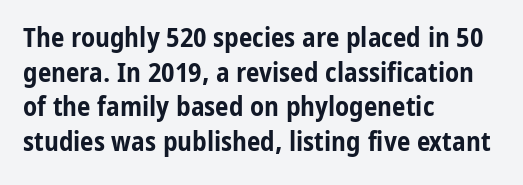
Q: Is the text bold? A: Yes.
Q: Is the text italic (slanted)? A: No, it is upright.
Q: Is the text underlined? A: No.
Q: How is the paragraph aligned? A: Left-aligned.
Q: Is the spacing between letters normal or unusually wide? A: Normal.
Q: Is the spacing between lines tight, normal or loose? A: Normal.
